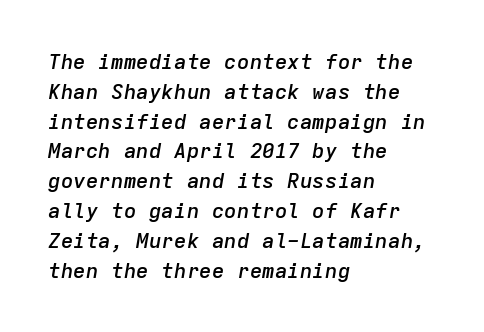
Q: Is the text bold? A: Semi-bold.
Q: Is the text italic (slanted)? A: Yes, it leans right by about 9 degrees.
Q: Is the text underlined? A: No.
Q: How is the paragraph aligned? A: Left-aligned.
Q: Is the spacing between letters normal or unusually wide? A: Normal.
Q: Is the spacing between lines tight, normal or loose? A: Normal.
